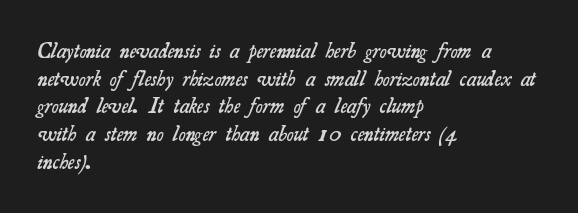
Q: Is the text bold? A: Semi-bold.
Q: Is the text underlined? A: No.
Q: How is the paragraph aligned? A: Left-aligned.
Q: Is the spacing between letters normal or unusually wide? A: Normal.
Q: Is the spacing between lines tight, normal or loose? A: Normal.
